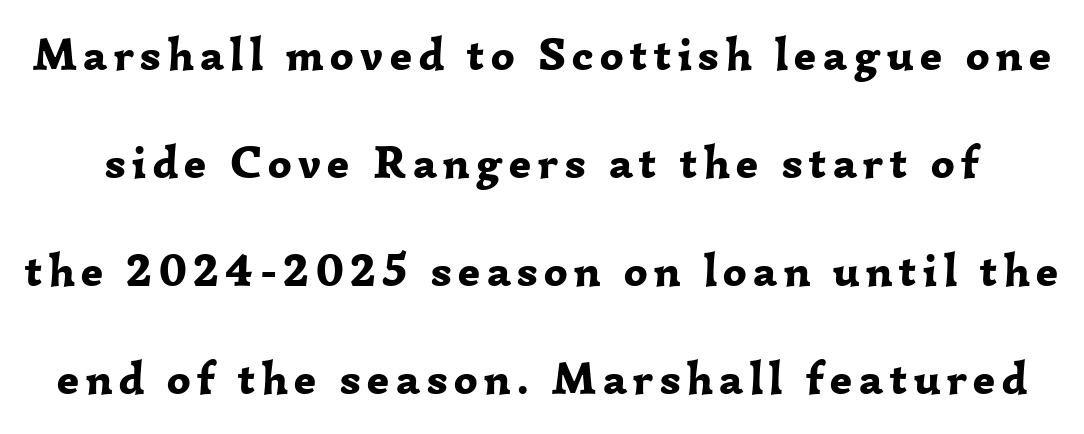
{"serif": "yes", "italic": "no", "bold": "yes", "weight": "bold", "width": "normal", "stroke_contrast": "low", "x_height": "medium", "monospaced": "no", "underline": "no", "line_spacing": "loose", "line_spacing_ratio": 2.35, "glyph_px": 46}
